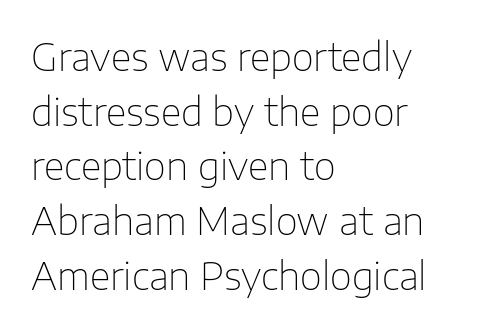
Q: Is the text bold? A: No.
Q: Is the text italic (slanted)? A: No, it is upright.
Q: Is the typeface a serif or a sans-serif typeface? A: Sans-serif.
Q: Is the text underlined? A: No.
Q: How is the paragraph aligned? A: Left-aligned.
Q: Is the spacing between letters normal or unusually wide? A: Normal.
Q: Is the spacing between lines tight, normal or loose? A: Normal.
Q: Width (condensed, normal, or wide)? A: Normal.
Q: Stroke contrast? A: Low.
Q: x-height? A: Medium.
Q: Monospaced? A: No.
